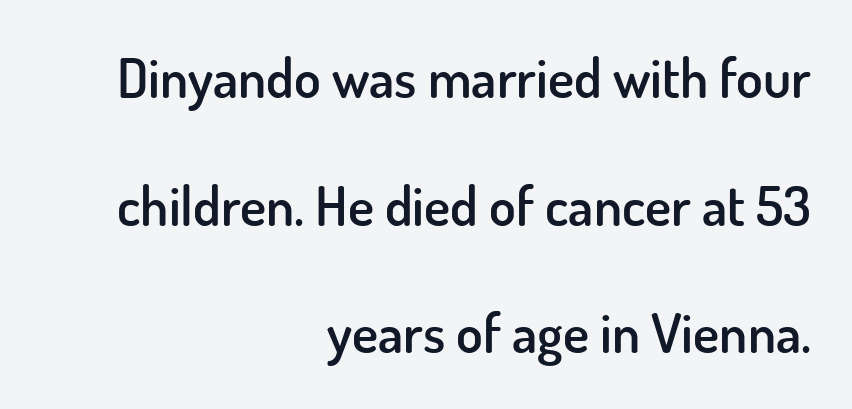
The area under the type is left untouched. The passage shown is typed in a proportional face where columns would drift. Nothing unusual about the tracking: characters are spaced as the font intends. The paragraph has a hard right edge and a soft left edge. Vertically, the passage feels expansive, rows floating well apart.
